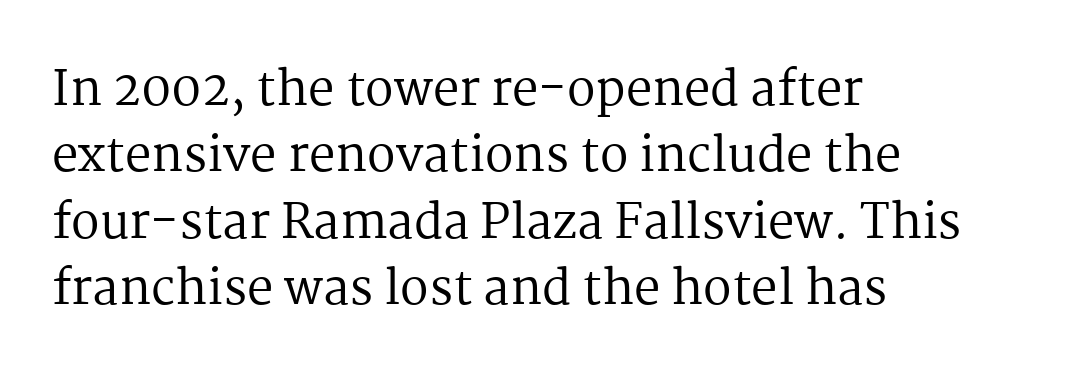
The gaps between neighbouring characters are ordinary and unremarkable. Does the type have serifs? Yes, each stem ends in a small foot. Spacing verdict: proportional, widths tailored to each character. Has an underline been added? It has not.
